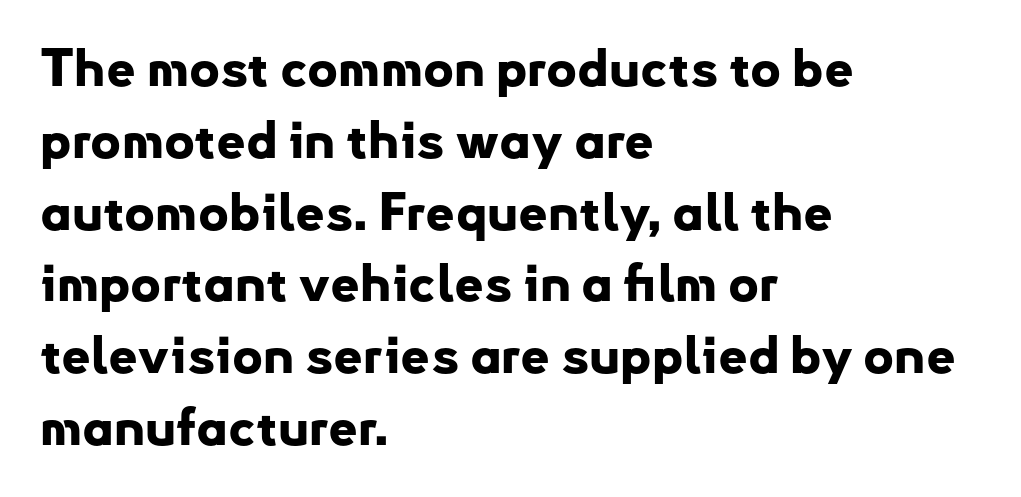
{"serif": "no", "italic": "no", "bold": "yes", "weight": "bold", "width": "normal", "stroke_contrast": "low", "x_height": "small", "monospaced": "no", "underline": "no", "align": "left", "line_spacing": "normal", "line_spacing_ratio": 1.38, "letter_spacing": "normal", "letter_spacing_em": 0.0, "glyph_px": 52}
